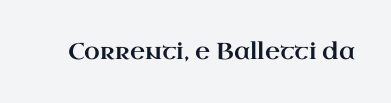
{"italic": "no", "underline": "no", "letter_spacing": "normal", "letter_spacing_em": 0.0, "glyph_px": 23}
